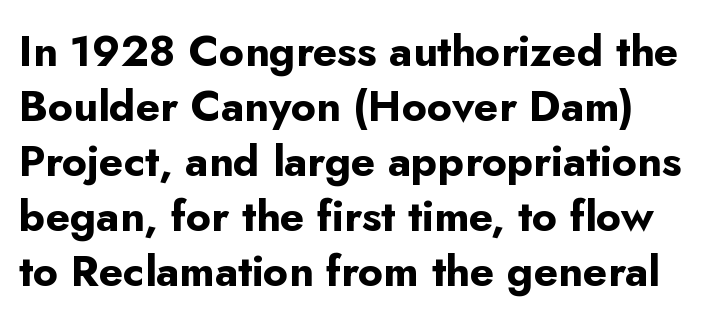
No extra tracking has been applied to these lines. Rows of type keep a routine distance in the vertical direction. You'd pick this weight for a headline — it's a proper bold. Nobody drew a line under any word here.
